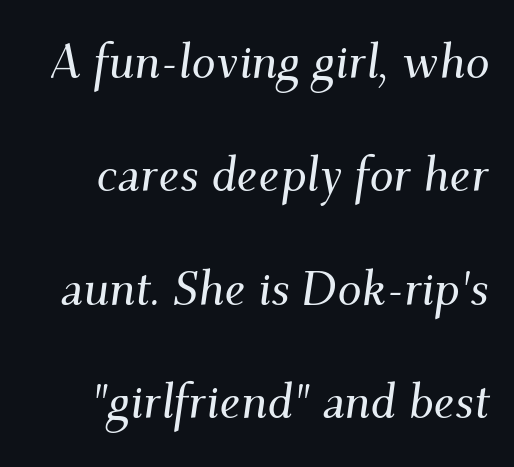
Q: Is the text italic (slanted)? A: Yes, it leans right by about 9 degrees.
Q: Is the typeface a serif or a sans-serif typeface? A: Serif.
Q: Is the text underlined? A: No.
Q: Is the spacing between letters normal or unusually wide? A: Normal.
Q: Is the spacing between lines tight, normal or loose? A: Loose.
Q: Width (condensed, normal, or wide)? A: Normal.
Q: Stroke contrast? A: Medium.
Q: x-height? A: Small.
Q: Monospaced? A: No.
